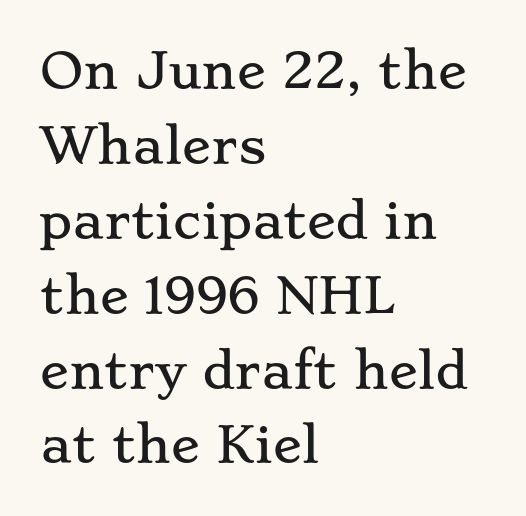
{"serif": "yes", "italic": "no", "width": "wide", "stroke_contrast": "low", "x_height": "small", "monospaced": "no", "underline": "no", "align": "left", "line_spacing": "normal", "line_spacing_ratio": 1.56, "letter_spacing": "normal", "letter_spacing_em": 0.0, "glyph_px": 48}
